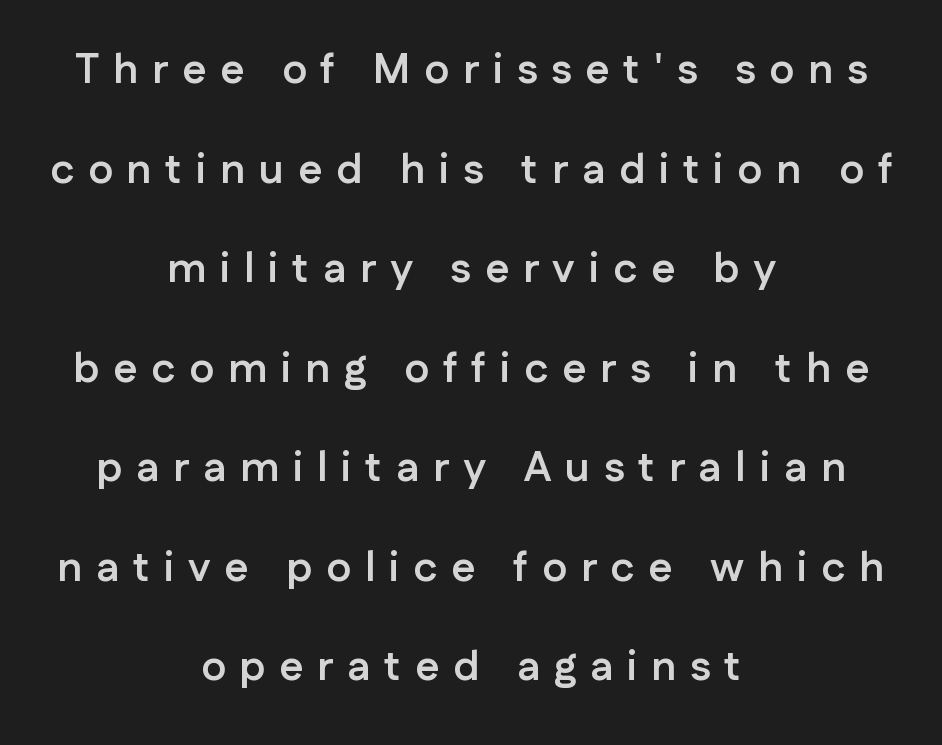
Q: Is the text bold? A: Yes.
Q: Is the text italic (slanted)? A: No, it is upright.
Q: Is the typeface a serif or a sans-serif typeface? A: Sans-serif.
Q: Is the text underlined? A: No.
Q: How is the paragraph aligned? A: Centered.
Q: Is the spacing between letters normal or unusually wide? A: Unusually wide.
Q: Is the spacing between lines tight, normal or loose? A: Loose.
Q: Width (condensed, normal, or wide)? A: Normal.
Q: Stroke contrast? A: Low.
Q: x-height? A: Medium.
Q: Monospaced? A: No.
